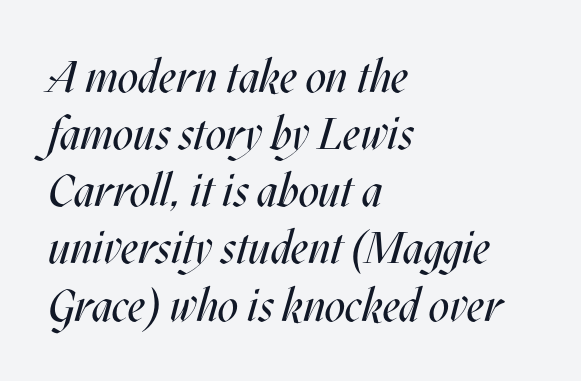
Q: Is the text bold? A: No.
Q: Is the text italic (slanted)? A: Yes, it leans right by about 17 degrees.
Q: Is the text underlined? A: No.
Q: How is the paragraph aligned? A: Left-aligned.
Q: Is the spacing between letters normal or unusually wide? A: Normal.
Q: Is the spacing between lines tight, normal or loose? A: Normal.
Q: Width (condensed, normal, or wide)? A: Condensed.
Q: Stroke contrast? A: Medium.
Q: x-height? A: Large.
Q: Monospaced? A: No.
